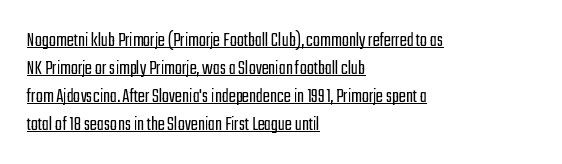
{"italic": "no", "bold": "no", "underline": "yes", "align": "left", "line_spacing": "normal", "line_spacing_ratio": 1.33, "letter_spacing": "normal", "letter_spacing_em": 0.0, "glyph_px": 21}
